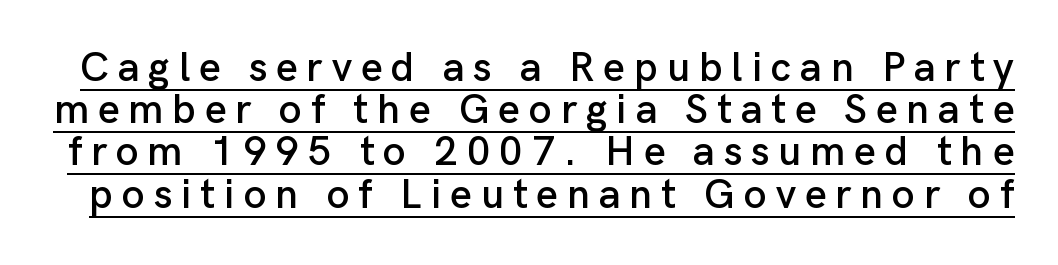
Q: Is the text italic (slanted)? A: No, it is upright.
Q: Is the typeface a serif or a sans-serif typeface? A: Sans-serif.
Q: Is the text underlined? A: Yes.
Q: Is the spacing between letters normal or unusually wide? A: Unusually wide.
Q: Is the spacing between lines tight, normal or loose? A: Tight.
Q: Width (condensed, normal, or wide)? A: Normal.
Q: Stroke contrast? A: Low.
Q: x-height? A: Medium.
Q: Monospaced? A: No.
